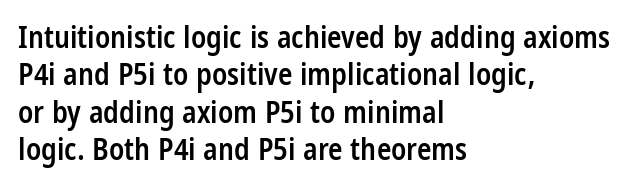
{"serif": "no", "italic": "no", "bold": "semi", "weight": "semibold", "width": "condensed", "stroke_contrast": "low", "x_height": "large", "monospaced": "no", "underline": "no", "align": "left", "line_spacing": "normal", "line_spacing_ratio": 1.25, "letter_spacing": "normal", "letter_spacing_em": 0.0, "glyph_px": 30}
